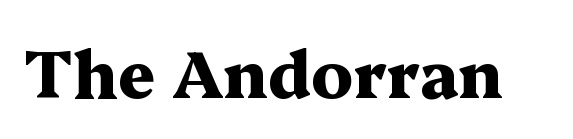
A typesetter would mark this as roman, not italic. A typesetter would call this proportional, since set widths differ per character. You'd pick this weight for a headline — it's a proper bold. Quick note: underline off. The letters sit at their default tracking, neither squeezed nor spread.
